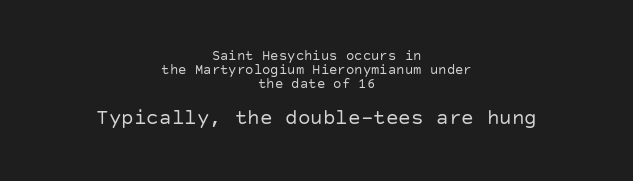
Q: Is the text bold? A: No.
Q: Is the text italic (slanted)? A: No, it is upright.
Q: Is the text underlined? A: No.
Q: How is the paragraph aligned? A: Centered.
Q: Is the spacing between letters normal or unusually wide? A: Normal.
Q: Is the spacing between lines tight, normal or loose? A: Tight.
Q: Which block of text is set in a larger size, the first (top) or the second (bottom)? A: The second (bottom) one.
